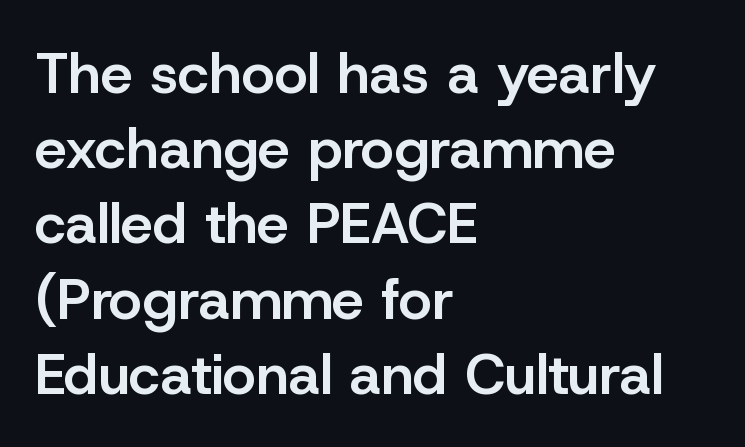
{"serif": "no", "italic": "no", "bold": "semi", "weight": "semibold", "width": "normal", "stroke_contrast": "low", "x_height": "medium", "monospaced": "no", "underline": "no", "align": "left", "line_spacing": "normal", "line_spacing_ratio": 1.32, "letter_spacing": "normal", "letter_spacing_em": 0.0, "glyph_px": 57}
